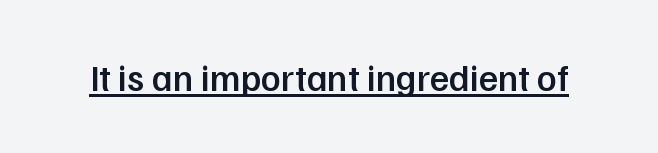
Typesetter's note: demi weight, one step under bold. A typesetter would call this proportional, since set widths differ per character. Each line of the rendering has a horizontal stroke beneath the glyphs. Tall strokes in this sample are plumb rather than angled. Each letter's strokes conclude bluntly, with no projecting serifs.
